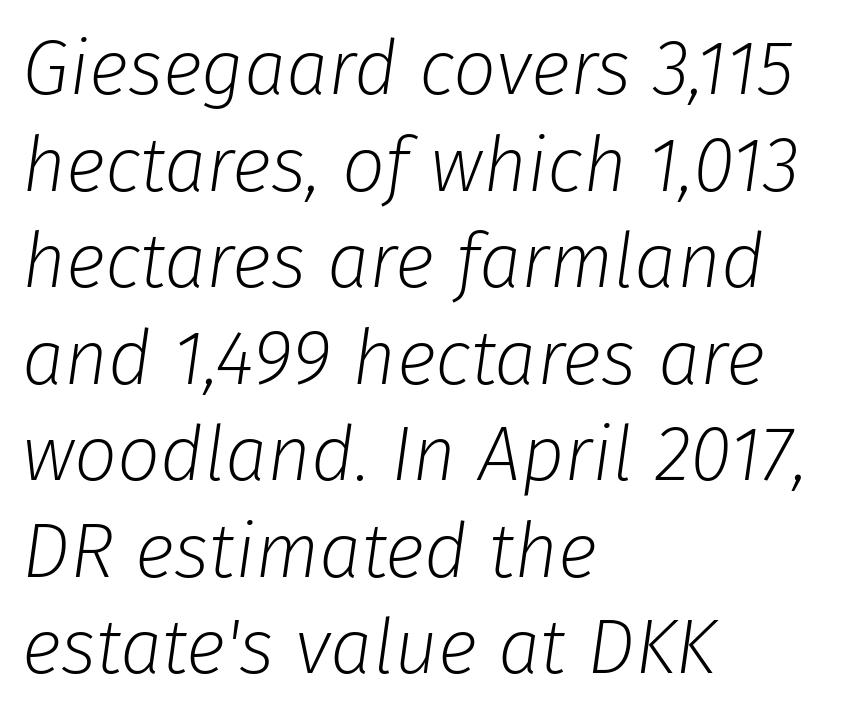
A typesetter would call this proportional, since set widths differ per character. A quiet, ordinary-to-light weight characterises the typeface. Students, observe: this is what conventionally led text looks like. If you drew a line through each stem, it would be angled. The space directly below the letters is spotless.
